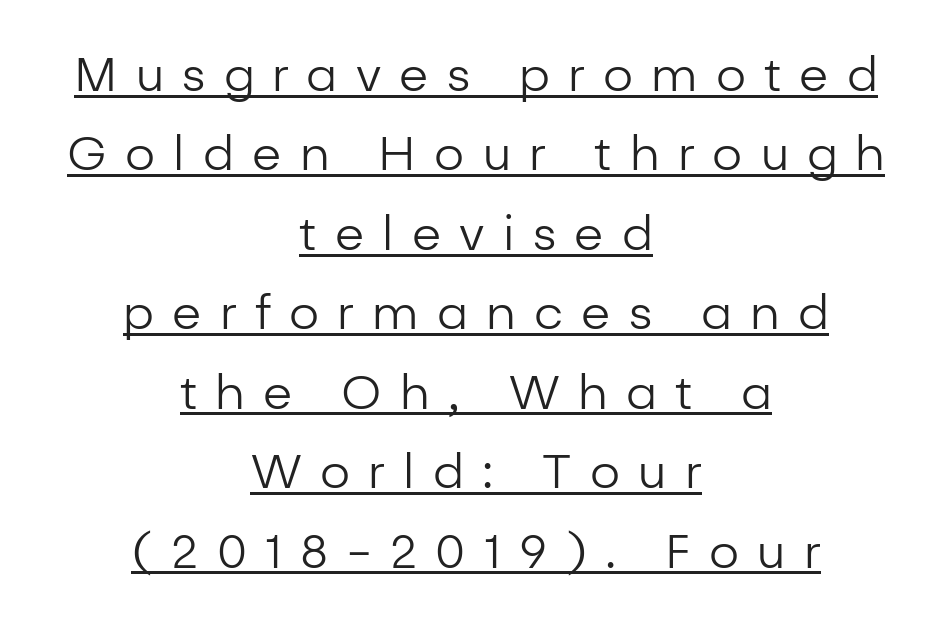
Q: Is the text bold? A: No.
Q: Is the text italic (slanted)? A: No, it is upright.
Q: Is the typeface a serif or a sans-serif typeface? A: Sans-serif.
Q: Is the text underlined? A: Yes.
Q: How is the paragraph aligned? A: Centered.
Q: Is the spacing between letters normal or unusually wide? A: Unusually wide.
Q: Is the spacing between lines tight, normal or loose? A: Normal.
Q: Width (condensed, normal, or wide)? A: Normal.
Q: Stroke contrast? A: Low.
Q: x-height? A: Medium.
Q: Monospaced? A: No.
